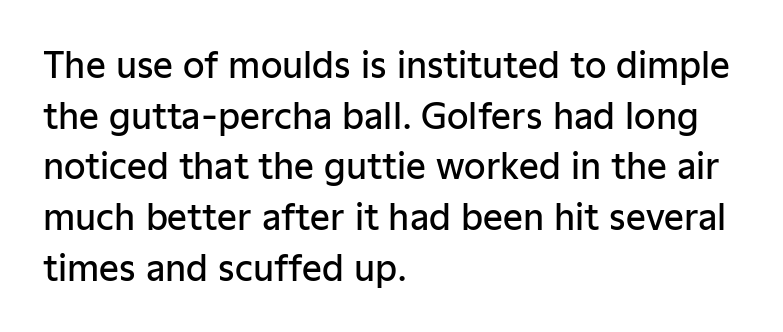
The glyphs in this specimen are sans serif. Ordinary non-slanted type is in use. Clear beneath every line of the passage. This sample has the flowing, uneven cadence of proportional lettering. The horizontal fit of the characters is conventional and even.
